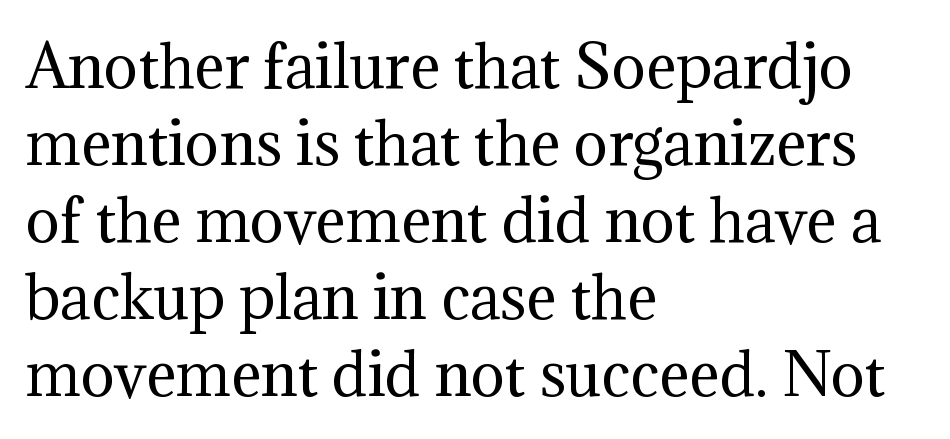
The block of text has a typical density, with ordinary space between rows. A typesetter would call this zero additional tracking. Looks like regular typesetting: each glyph gets only the width it needs. Serifs: yes, visible at the terminals of the letterforms. These lines are set flush left with a ragged right edge.
